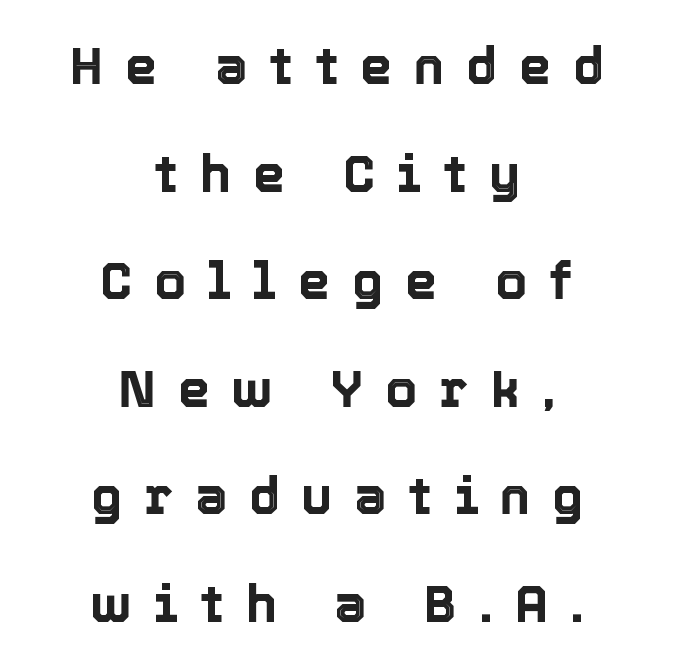
Q: Is the text italic (slanted)? A: No, it is upright.
Q: Is the text underlined? A: No.
Q: How is the paragraph aligned? A: Centered.
Q: Is the spacing between letters normal or unusually wide? A: Unusually wide.
Q: Is the spacing between lines tight, normal or loose? A: Loose.
Q: Width (condensed, normal, or wide)? A: Normal.
Q: x-height? A: Medium.
Q: Monospaced? A: No.
